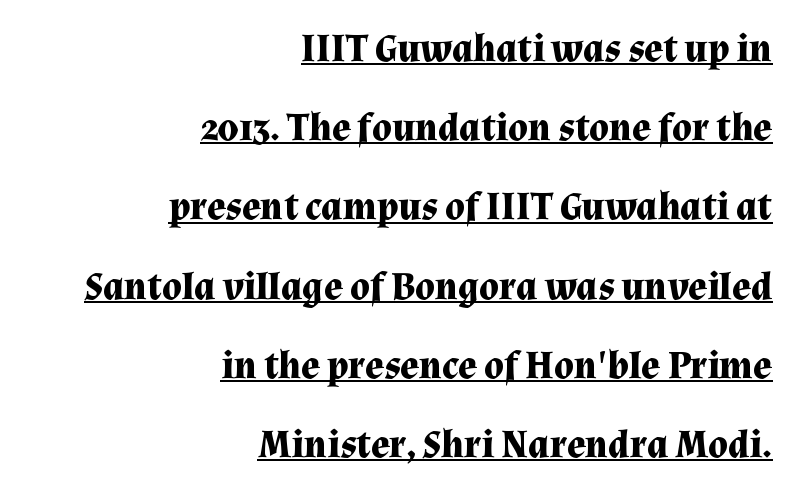
The image shows 39 px bold serif type, upright; set right-aligned, loose line spacing (2.03x), normal letter spacing, underlined; medium stroke contrast and a medium x-height.
